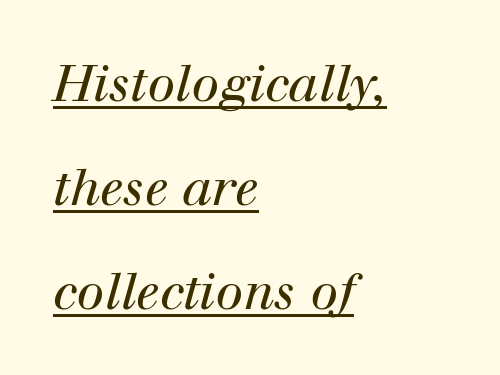
The image shows 50 px regular-weight serif type, italic (leaning right); set left-aligned, loose line spacing (2.08x), normal letter spacing, underlined; high stroke contrast and a medium x-height.
